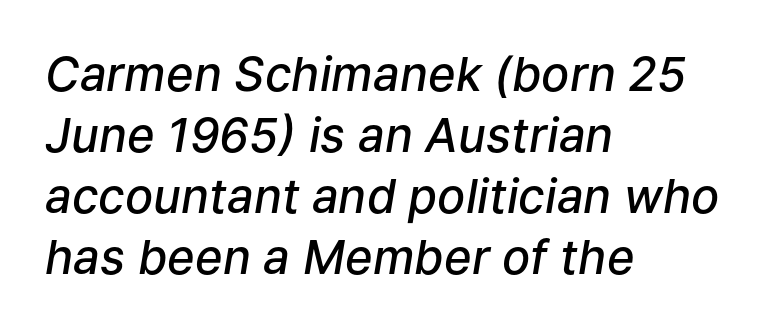
Q: Is the text bold? A: Semi-bold.
Q: Is the text italic (slanted)? A: Yes, it leans right by about 9 degrees.
Q: Is the text underlined? A: No.
Q: How is the paragraph aligned? A: Left-aligned.
Q: Is the spacing between letters normal or unusually wide? A: Normal.
Q: Is the spacing between lines tight, normal or loose? A: Normal.
Q: Width (condensed, normal, or wide)? A: Normal.
Q: Stroke contrast? A: Low.
Q: x-height? A: Medium.
Q: Monospaced? A: No.
